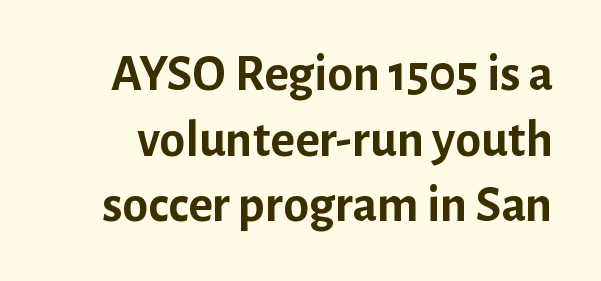
Q: Is the text bold? A: Yes.
Q: Is the text italic (slanted)? A: No, it is upright.
Q: Is the typeface a serif or a sans-serif typeface? A: Sans-serif.
Q: Is the text underlined? A: No.
Q: Is the spacing between letters normal or unusually wide? A: Normal.
Q: Is the spacing between lines tight, normal or loose? A: Normal.
Q: Width (condensed, normal, or wide)? A: Normal.
Q: Stroke contrast? A: Low.
Q: x-height? A: Medium.
Q: Monospaced? A: No.
